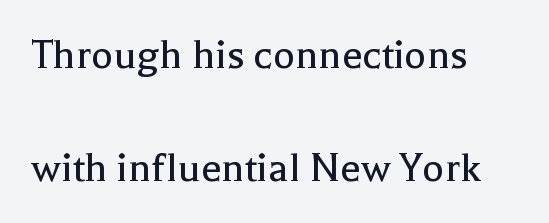
Descenders are the only things crossing below the line. Compared with a typical body face, this is equally light or lighter still. Which margin do the lines hug? The left one — the right edge is uneven. Leading is clearly above the norm, producing a sparse column. The horizontal fit of the characters is conventional and even. This is roman type, the default non-slanted kind.
